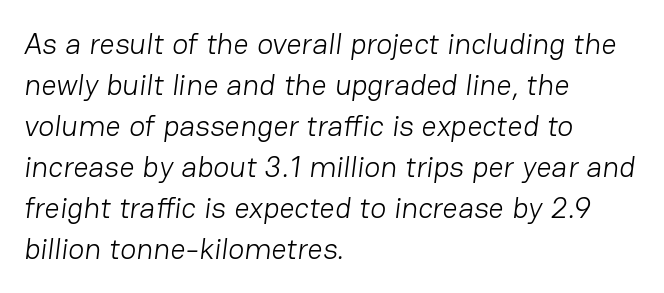
{"serif": "no", "bold": "no", "weight": "light", "width": "normal", "stroke_contrast": "low", "x_height": "medium", "monospaced": "no", "underline": "no", "align": "left", "line_spacing": "normal", "line_spacing_ratio": 1.37, "letter_spacing": "normal", "letter_spacing_em": 0.0, "glyph_px": 30}
